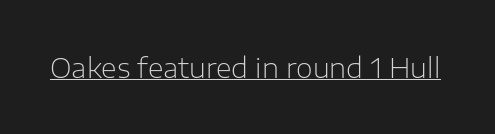
The image shows 27 px text type, upright; set normal letter spacing, underlined.
